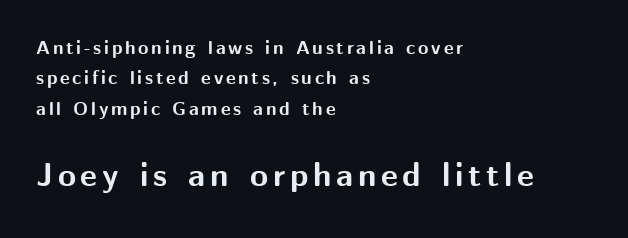
Is this a sans? Yes — the strokes have no serifs. Unlike italic type, these characters show no tilt at all. Rule under the text: the space is simply empty. What's the leading like? Ordinary, nothing unusual.
